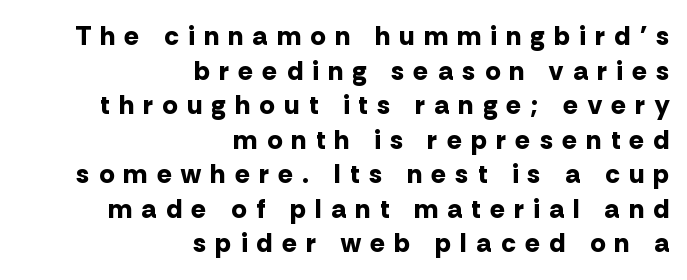
Q: Is the text bold? A: Yes.
Q: Is the text italic (slanted)? A: No, it is upright.
Q: Is the text underlined? A: No.
Q: How is the paragraph aligned? A: Right-aligned.
Q: Is the spacing between letters normal or unusually wide? A: Unusually wide.
Q: Is the spacing between lines tight, normal or loose? A: Normal.
